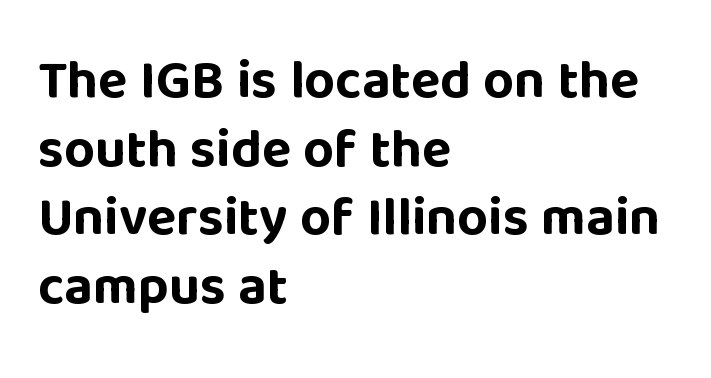
The image shows 54 px bold sans-serif type, upright; set left-aligned, normal line spacing (1.27x), normal letter spacing, not underlined; low stroke contrast and a large x-height.
